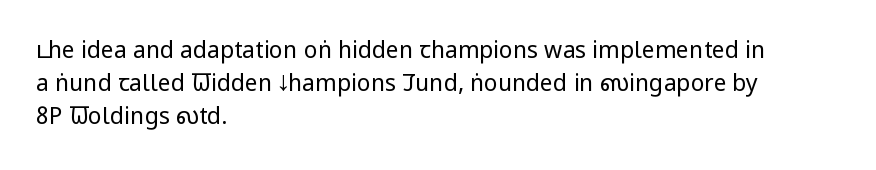
Q: Is the text bold? A: No.
Q: Is the text italic (slanted)? A: No, it is upright.
Q: Is the text underlined? A: No.
Q: How is the paragraph aligned? A: Left-aligned.
Q: Is the spacing between letters normal or unusually wide? A: Normal.
Q: Is the spacing between lines tight, normal or loose? A: Normal.
